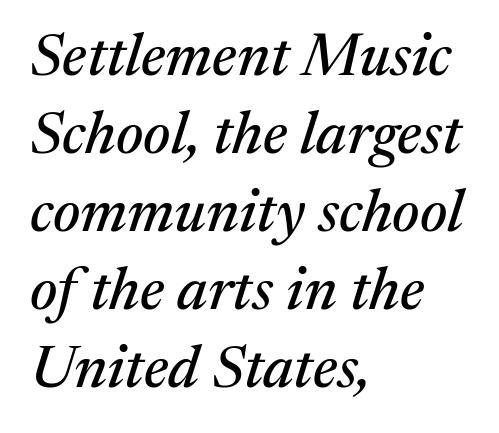
The image shows 60 px serif type, italic (leaning right); set left-aligned, normal line spacing (1.3x), normal letter spacing, not underlined; medium stroke contrast and a medium x-height.
